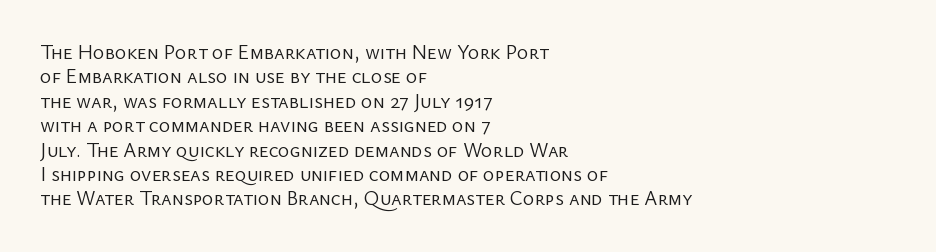
{"italic": "no", "bold": "no", "underline": "no", "align": "left", "line_spacing_ratio": 1.22, "letter_spacing": "normal", "letter_spacing_em": 0.0, "glyph_px": 20}
